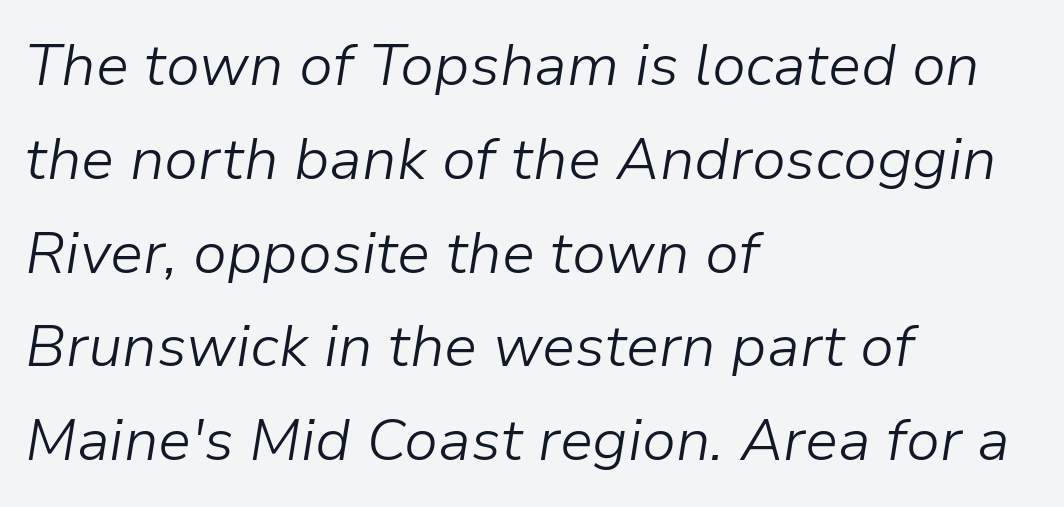
{"italic": "yes", "lean": "right", "slant_degrees": 9, "bold": "no", "weight": "light", "width": "normal", "stroke_contrast": "low", "x_height": "medium", "monospaced": "no", "underline": "no", "align": "left", "line_spacing": "normal", "line_spacing_ratio": 1.59, "letter_spacing": "normal", "letter_spacing_em": 0.0, "glyph_px": 59}
